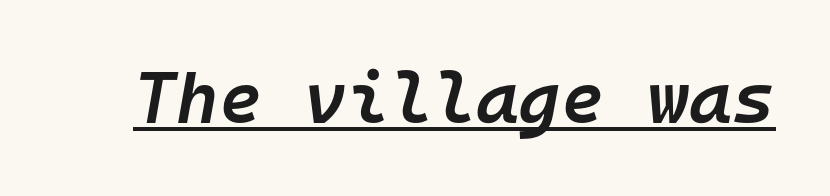
Q: Is the text bold? A: Semi-bold.
Q: Is the text italic (slanted)? A: Yes, it leans right by about 10 degrees.
Q: Is the text underlined? A: Yes.
Q: Is the spacing between letters normal or unusually wide? A: Normal.
Q: Width (condensed, normal, or wide)? A: Normal.
Q: Stroke contrast? A: Low.
Q: x-height? A: Medium.
Q: Monospaced? A: Yes.
